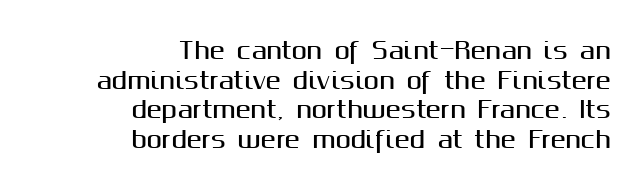
Q: Is the text italic (slanted)? A: No, it is upright.
Q: Is the text underlined? A: No.
Q: How is the paragraph aligned? A: Right-aligned.
Q: Is the spacing between letters normal or unusually wide? A: Normal.
Q: Is the spacing between lines tight, normal or loose? A: Normal.
